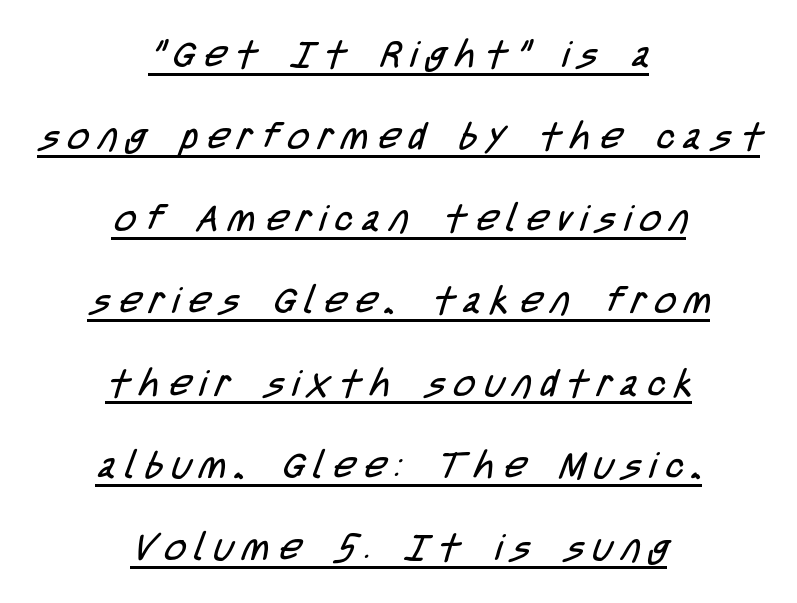
The image shows 37 px regular-weight, condensed sans-serif type; set centered, loose line spacing (2.22x), unusually wide letter spacing (+0.25 em), underlined; low stroke contrast and a large x-height.
